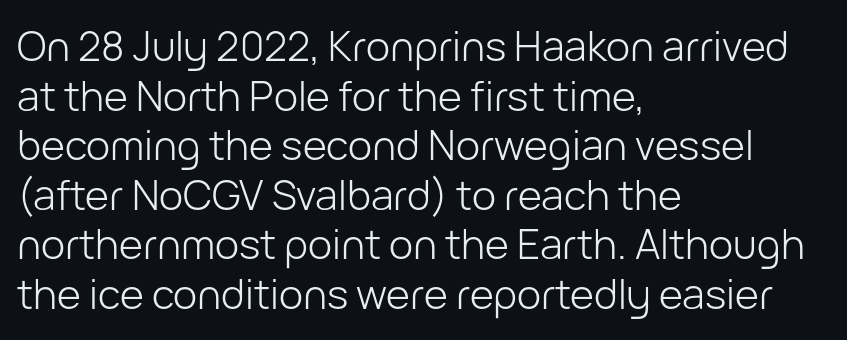
The image shows 41 px light sans-serif type, upright; set left-aligned, line spacing 1.21x, normal letter spacing, not underlined; low stroke contrast and a medium x-height.
